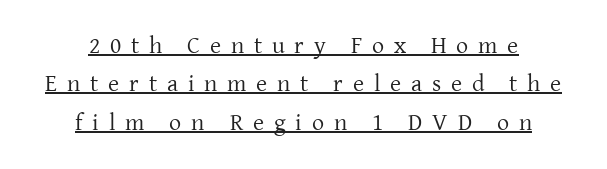
This rendering uses center alignment, leaving both contours irregular but symmetric. Designer's note — italics off, roman on. The font sits on the lighter half of the weight spectrum, regular included. Look at the tracking — it's clearly loosened, letters drifting apart. Rows of type keep a routine distance in the vertical direction.
